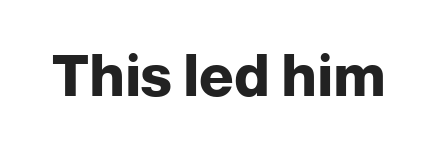
The image shows 57 px heavy sans-serif type, upright; set normal letter spacing, not underlined; low stroke contrast and a medium x-height.
